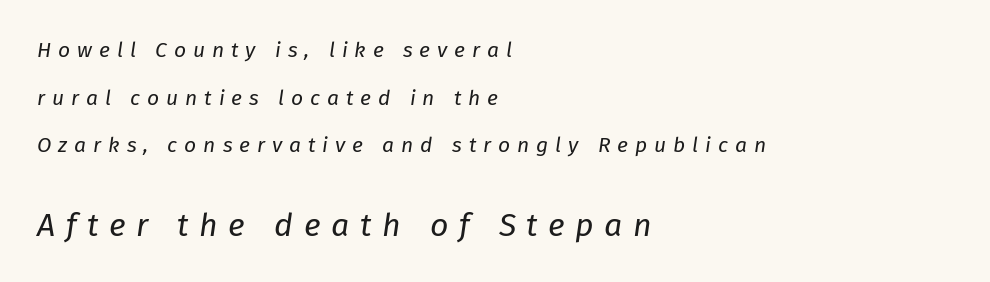
Spacing verdict: proportional, widths tailored to each character. The passage shown is not bold in any degree. A bare baseline throughout the passage. The whole block is typeset with a tilt.
